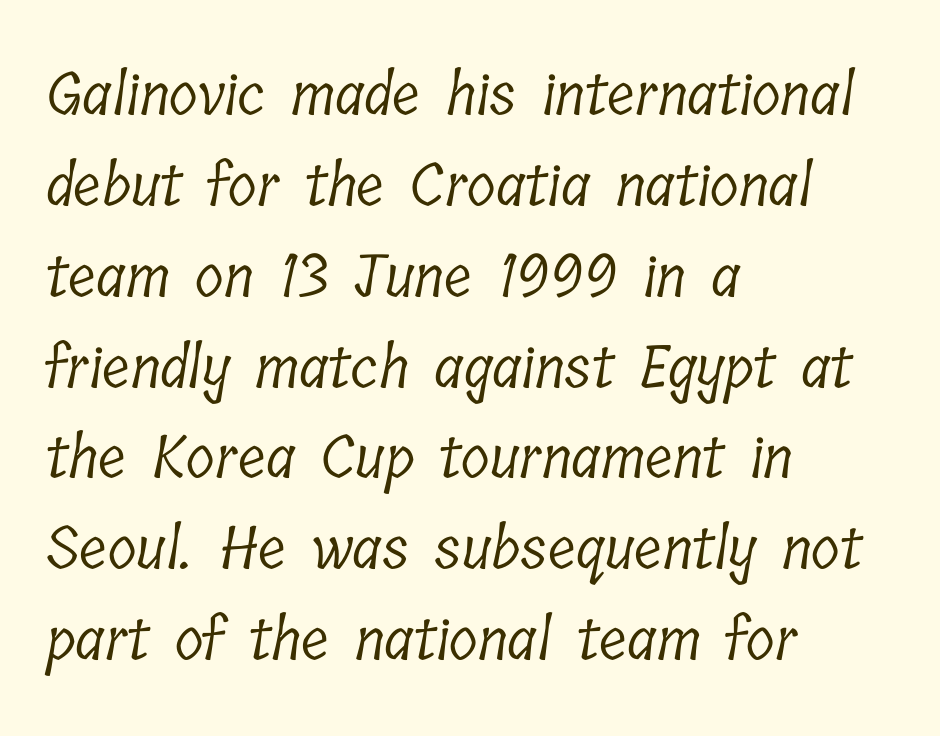
The image shows 59 px light, condensed serif type; set left-aligned, normal line spacing (1.54x), normal letter spacing, not underlined; low stroke contrast and a medium x-height.
